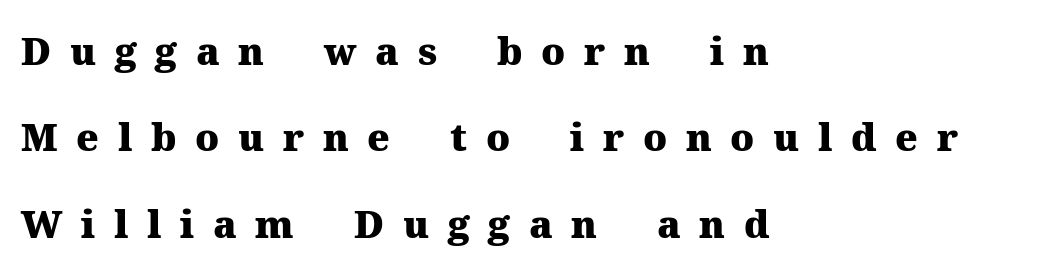
Q: Is the text bold? A: Yes.
Q: Is the text italic (slanted)? A: No, it is upright.
Q: Is the typeface a serif or a sans-serif typeface? A: Serif.
Q: Is the text underlined? A: No.
Q: How is the paragraph aligned? A: Left-aligned.
Q: Is the spacing between letters normal or unusually wide? A: Unusually wide.
Q: Is the spacing between lines tight, normal or loose? A: Loose.
Q: Width (condensed, normal, or wide)? A: Normal.
Q: Stroke contrast? A: Medium.
Q: x-height? A: Medium.
Q: Monospaced? A: No.
